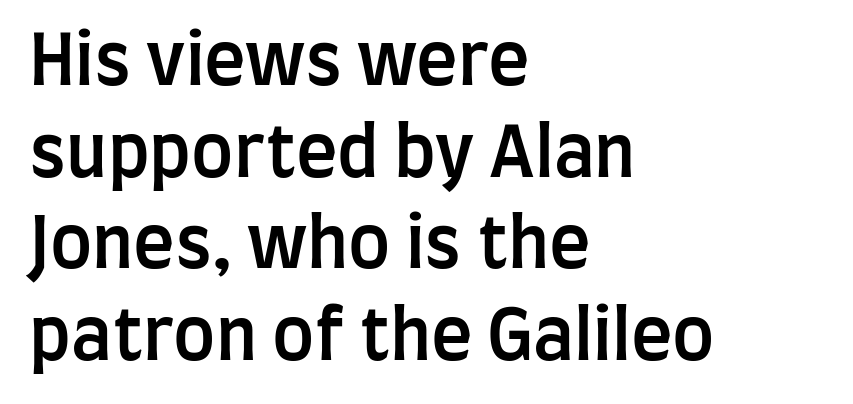
No extra tracking has been applied to these lines. Unlike italic type, these characters show no tilt at all. The characters display no serif detailing; their extremities are plain. In CSS terms this would be text-align: left.
